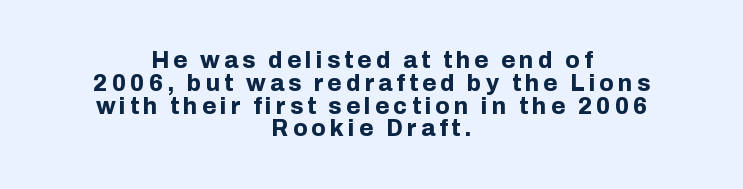
{"italic": "no", "bold": "yes", "underline": "no", "align": "center", "line_spacing": "tight", "line_spacing_ratio": 0.99, "glyph_px": 23}
